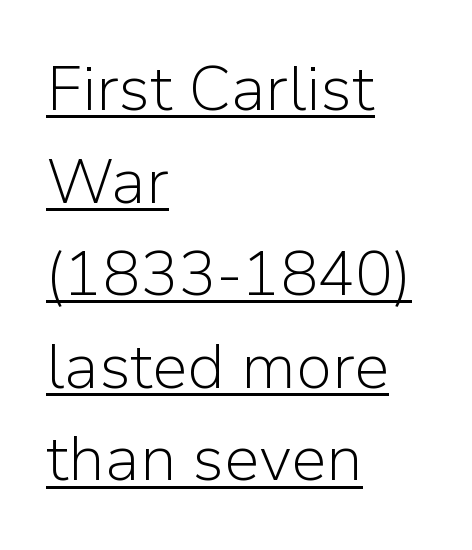
Q: Is the text bold? A: No.
Q: Is the text italic (slanted)? A: No, it is upright.
Q: Is the typeface a serif or a sans-serif typeface? A: Sans-serif.
Q: Is the text underlined? A: Yes.
Q: How is the paragraph aligned? A: Left-aligned.
Q: Is the spacing between letters normal or unusually wide? A: Normal.
Q: Is the spacing between lines tight, normal or loose? A: Normal.
Q: Width (condensed, normal, or wide)? A: Normal.
Q: Stroke contrast? A: Low.
Q: x-height? A: Medium.
Q: Monospaced? A: No.
